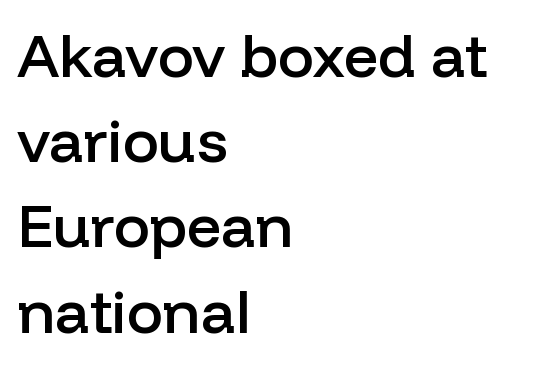
Q: Is the text bold? A: Semi-bold.
Q: Is the text italic (slanted)? A: No, it is upright.
Q: Is the typeface a serif or a sans-serif typeface? A: Sans-serif.
Q: Is the text underlined? A: No.
Q: How is the paragraph aligned? A: Left-aligned.
Q: Is the spacing between letters normal or unusually wide? A: Normal.
Q: Is the spacing between lines tight, normal or loose? A: Normal.
Q: Width (condensed, normal, or wide)? A: Normal.
Q: Stroke contrast? A: Low.
Q: x-height? A: Medium.
Q: Monospaced? A: No.
